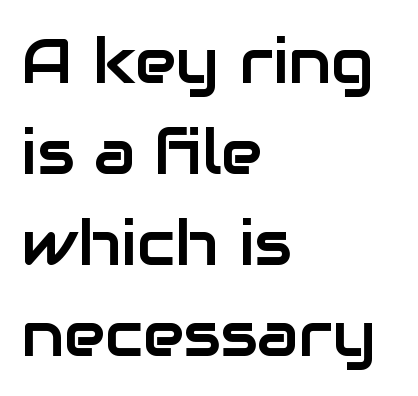
The image shows 62 px sans-serif type, upright; set left-aligned, normal line spacing (1.47x), normal letter spacing, not underlined; low stroke contrast and a medium x-height.
